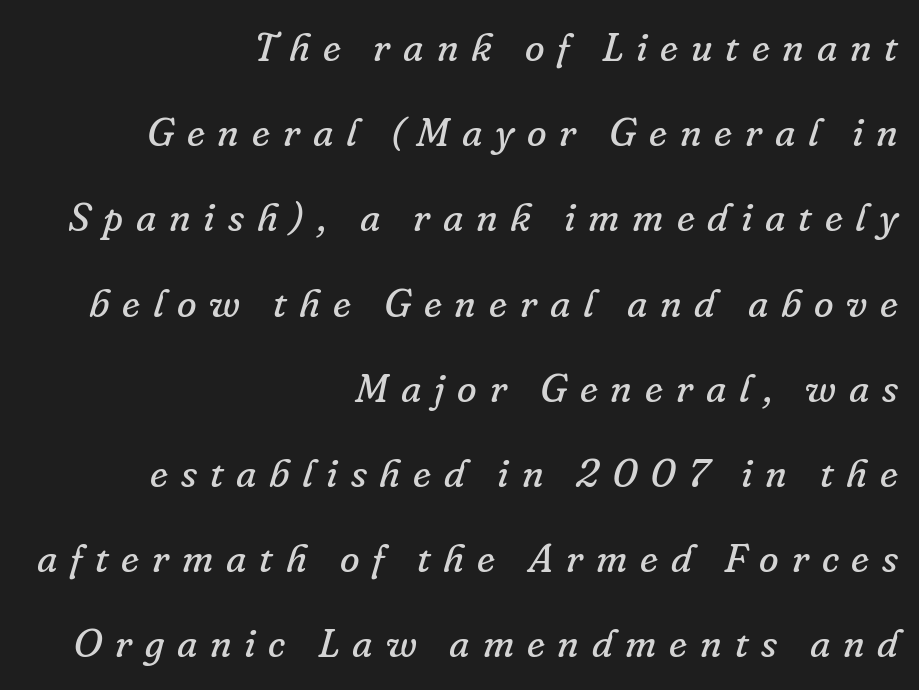
The image shows 40 px regular-weight serif type, italic (leaning right); set right-aligned, loose line spacing (2.13x), unusually wide letter spacing (+0.32 em), not underlined; low stroke contrast and a small x-height.
